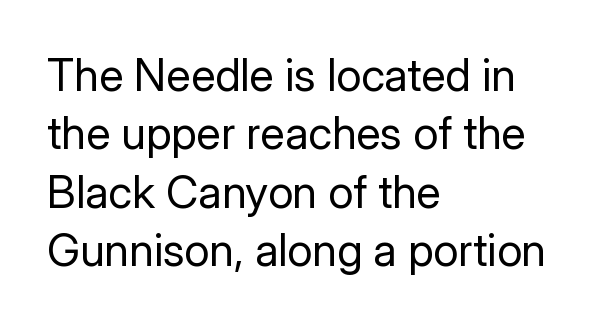
The image shows 45 px regular-weight sans-serif type, upright; set left-aligned, normal line spacing (1.3x), normal letter spacing, not underlined; low stroke contrast and a medium x-height.
